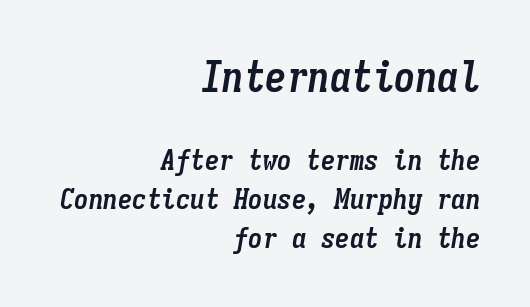
{"italic": "yes", "lean": "right", "slant_degrees": 9, "bold": "yes", "weight": "semibold", "width": "condensed", "stroke_contrast": "low", "x_height": "medium", "monospaced": "yes", "underline": "no", "align": "right", "line_spacing": "normal", "line_spacing_ratio": 1.34, "letter_spacing": "normal", "letter_spacing_em": 0.0, "larger_block": "first", "size_ratio": 1.48, "glyph_px": 43}
